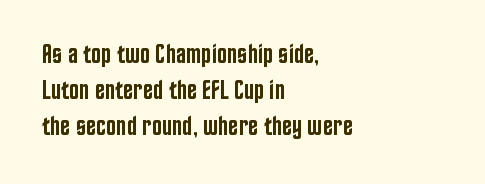
Does extra space separate the letters? No, they use regular spacing. Evenly set lines give the paragraph a standard silhouette. Nobody drew a line under any word here. Notice the strokes are somewhat thickened but not fully heavy: this is a semibold. Layout note: lines flush left.
